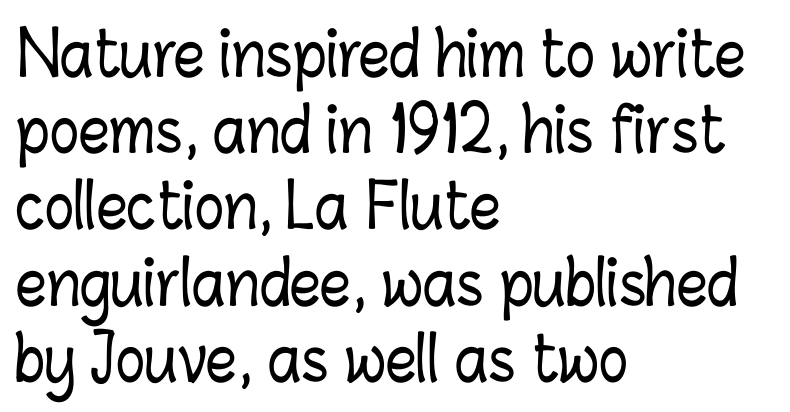
{"italic": "no", "width": "condensed", "stroke_contrast": "low", "x_height": "medium", "monospaced": "no", "underline": "no", "align": "left", "line_spacing": "normal", "line_spacing_ratio": 1.25, "letter_spacing": "normal", "letter_spacing_em": 0.0, "glyph_px": 61}
